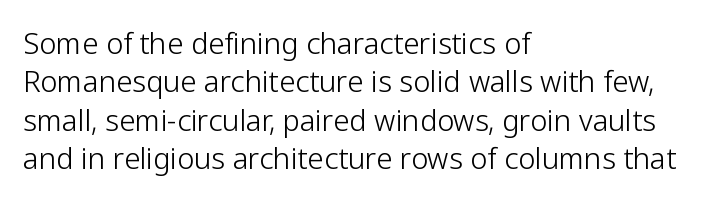
No extra tracking has been applied to these lines. Quick note: interline space is typical. Bare-footed words on every line. The passage shown is typed in a proportional face where columns would drift. A light-to-regular cut is what we see here.
